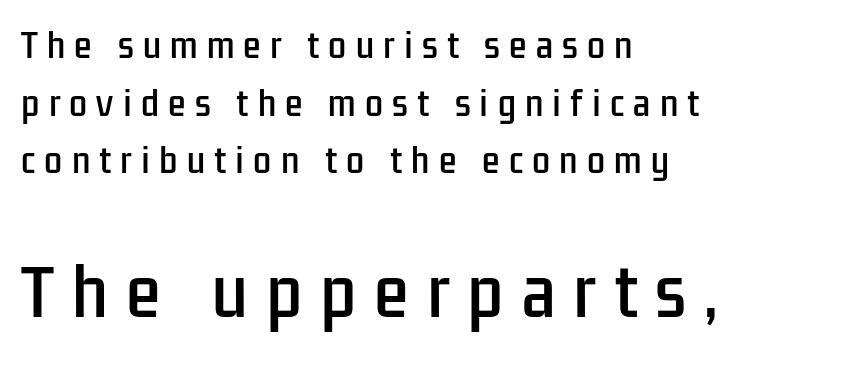
{"serif": "no", "italic": "no", "width": "condensed", "stroke_contrast": "low", "x_height": "medium", "monospaced": "no", "underline": "no", "align": "left", "line_spacing_ratio": 1.8, "letter_spacing": "wide", "letter_spacing_em": 0.29, "larger_block": "second", "size_ratio": 1.97, "glyph_px": 63}
